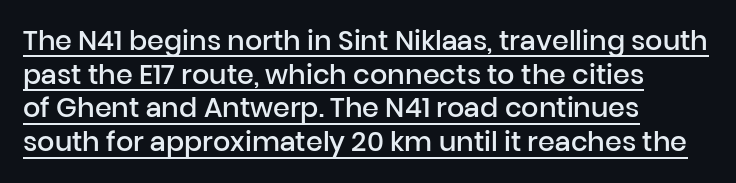
Q: Is the text bold? A: Semi-bold.
Q: Is the text italic (slanted)? A: No, it is upright.
Q: Is the text underlined? A: Yes.
Q: How is the paragraph aligned? A: Left-aligned.
Q: Is the spacing between letters normal or unusually wide? A: Normal.
Q: Is the spacing between lines tight, normal or loose? A: Normal.
